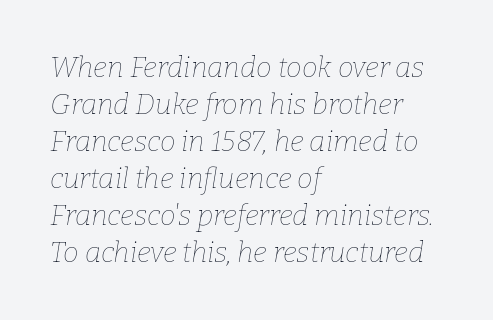
{"italic": "yes", "lean": "right", "slant_degrees": 9, "bold": "no", "weight": "thin", "width": "normal", "stroke_contrast": "low", "x_height": "medium", "monospaced": "no", "underline": "no", "align": "left", "line_spacing": "normal", "line_spacing_ratio": 1.32, "letter_spacing": "normal", "letter_spacing_em": 0.0, "glyph_px": 28}
